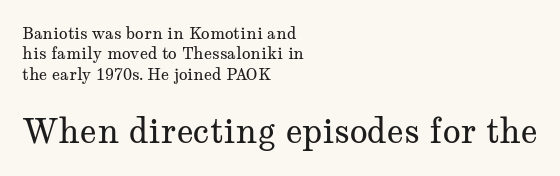
The image shows 33 px regular-weight, wide serif type, upright; set left-aligned, normal line spacing (1.27x), normal letter spacing, not underlined; the second (bottom) block is 2.06x larger; medium stroke contrast and a medium x-height.
